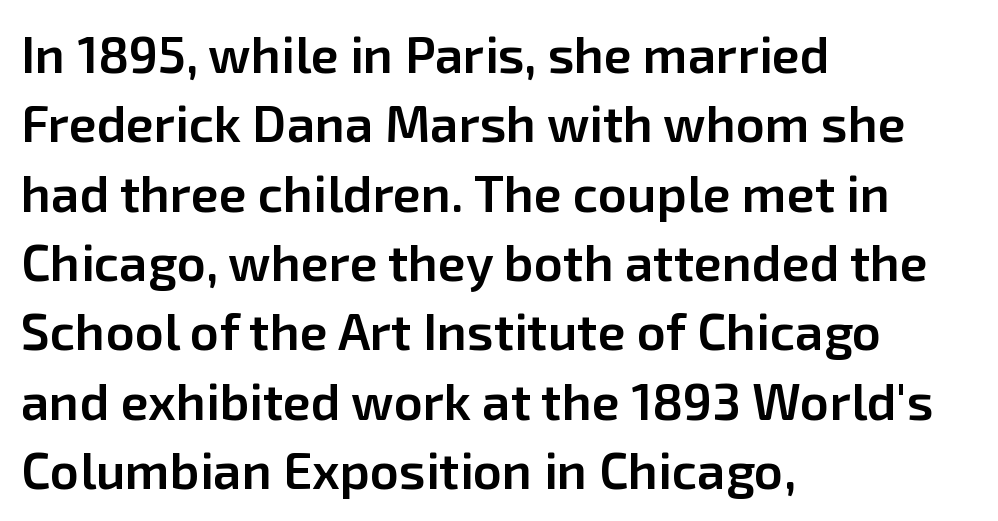
{"serif": "no", "italic": "no", "bold": "semi", "weight": "semibold", "width": "normal", "stroke_contrast": "low", "x_height": "medium", "monospaced": "no", "underline": "no", "align": "left", "line_spacing": "normal", "line_spacing_ratio": 1.36, "letter_spacing": "normal", "letter_spacing_em": 0.0, "glyph_px": 51}
